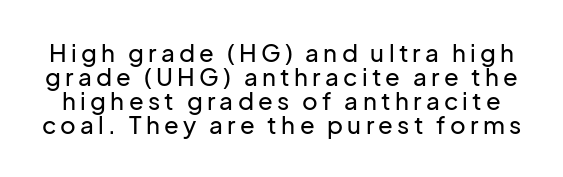
Q: Is the text italic (slanted)? A: No, it is upright.
Q: Is the text underlined? A: No.
Q: Is the spacing between lines tight, normal or loose? A: Tight.
